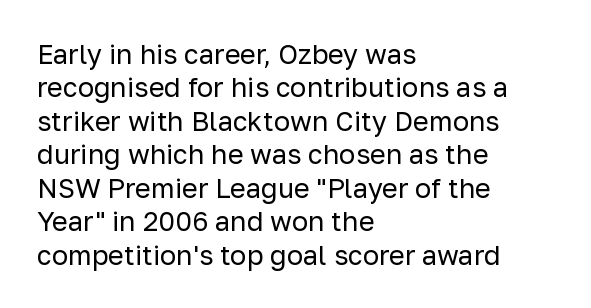
No letter is thick-stroked: the sample isn't bold. This rendering leaves character spacing at its baseline value. A bare baseline throughout the passage. Line beginnings align vertically; line endings do not. This sample uses an upright cut, with every glyph sitting square on the baseline.
